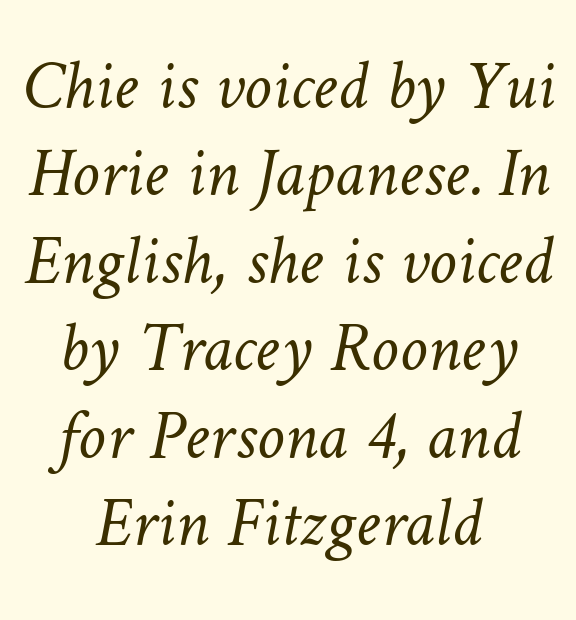
{"bold": "no", "weight": "light", "width": "normal", "stroke_contrast": "low", "x_height": "medium", "monospaced": "no", "underline": "no", "align": "center", "line_spacing": "normal", "line_spacing_ratio": 1.25, "letter_spacing": "normal", "letter_spacing_em": 0.0, "glyph_px": 70}
